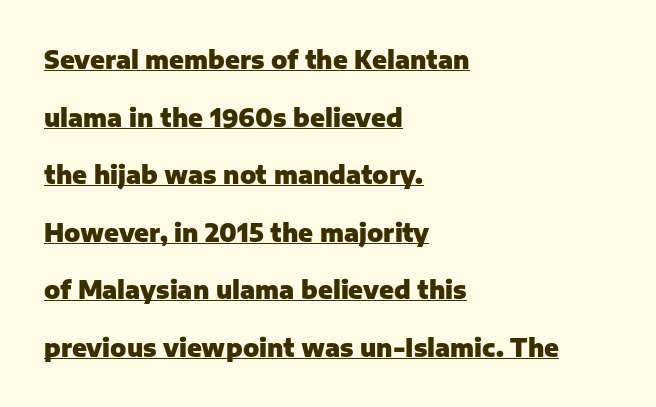
{"italic": "no", "bold": "yes", "underline": "yes", "align": "left", "line_spacing": "loose", "line_spacing_ratio": 2.4, "letter_spacing": "normal", "letter_spacing_em": 0.0, "glyph_px": 24}
